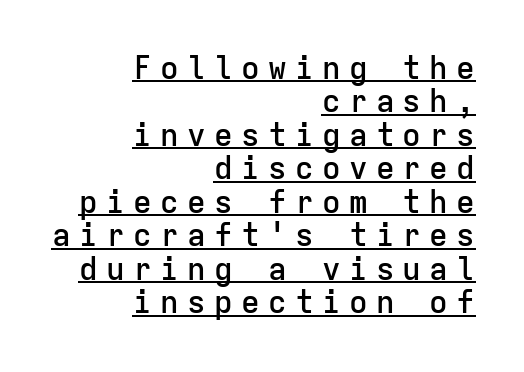
{"serif": "no", "italic": "no", "bold": "semi", "weight": "semibold", "width": "normal", "stroke_contrast": "low", "x_height": "medium", "monospaced": "yes", "underline": "yes", "align": "right", "line_spacing": "tight", "line_spacing_ratio": 1.08, "letter_spacing": "wide", "letter_spacing_em": 0.27, "glyph_px": 31}
